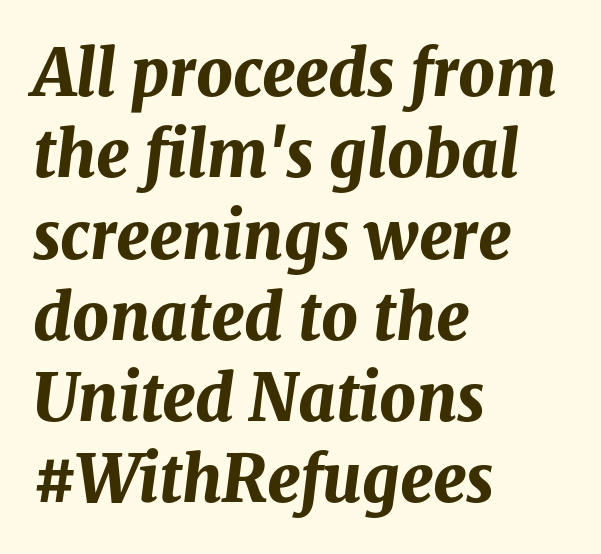
The image shows 64 px bold type, italic (leaning right); set left-aligned, normal line spacing (1.27x), normal letter spacing, not underlined; medium stroke contrast and a medium x-height.
